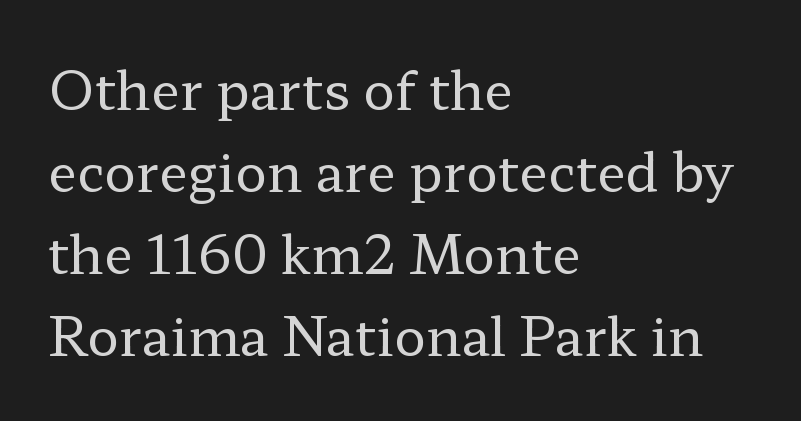
{"serif": "yes", "italic": "no", "bold": "no", "weight": "regular", "width": "wide", "stroke_contrast": "low", "x_height": "medium", "monospaced": "no", "underline": "no", "align": "left", "line_spacing": "normal", "line_spacing_ratio": 1.55, "letter_spacing": "normal", "letter_spacing_em": 0.0, "glyph_px": 53}
